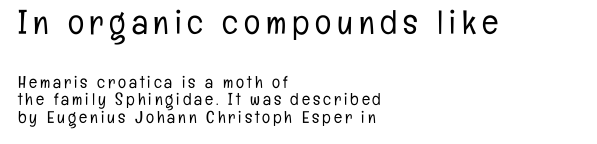
Compare the two chunks: the upper has the greater cap height. Stems and bowls with no extra thickness — not bold. Does the copy run flush right? No — it runs flush left. Nothing sits at the stroke ends, so this counts as sans-serif. Line spacing here is tight. The area under the type is left untouched.
